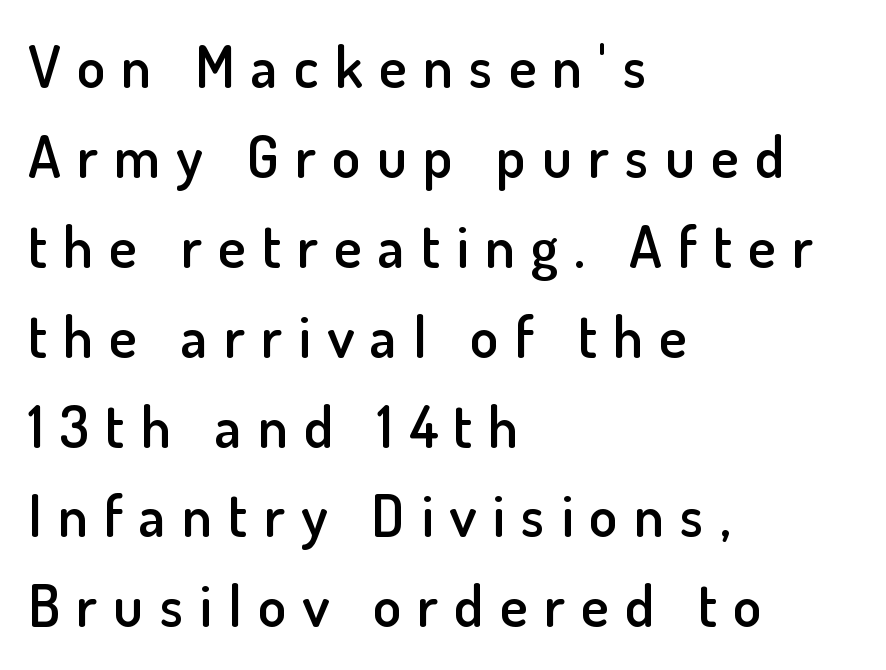
The image shows 58 px semibold sans-serif type, upright; set left-aligned, normal line spacing (1.55x), unusually wide letter spacing (+0.28 em), not underlined; low stroke contrast and a small x-height.
